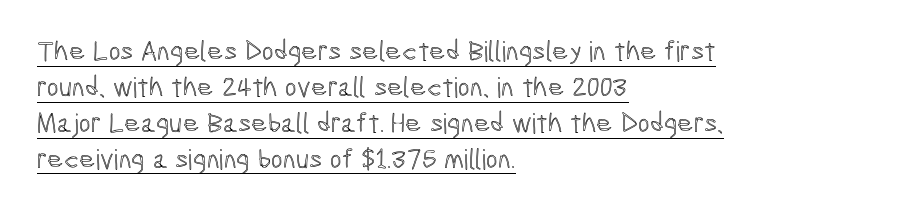
The image shows 28 px condensed type, upright; set left-aligned, normal line spacing (1.28x), normal letter spacing, underlined; a medium x-height.
